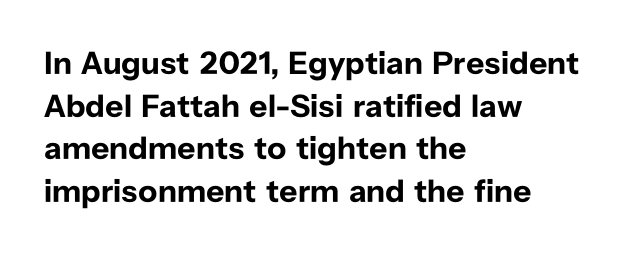
{"serif": "no", "italic": "no", "bold": "yes", "weight": "bold", "width": "normal", "stroke_contrast": "low", "x_height": "medium", "monospaced": "no", "underline": "no", "align": "left", "line_spacing": "normal", "line_spacing_ratio": 1.33, "letter_spacing": "normal", "letter_spacing_em": 0.0, "glyph_px": 32}
